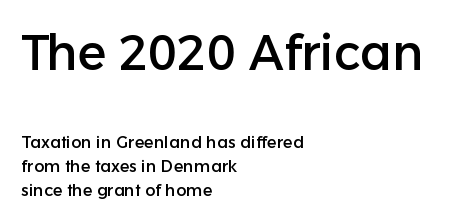
The image shows 50 px sans-serif type, upright; set left-aligned, normal line spacing (1.4x), normal letter spacing, not underlined; the first (top) block is 2.94x larger; low stroke contrast and a medium x-height.
